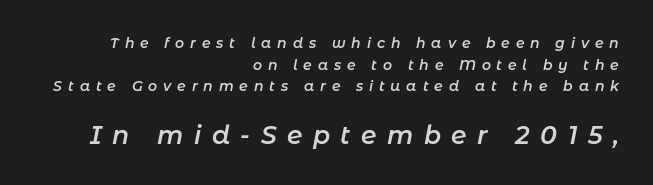
Q: Is the text bold? A: Semi-bold.
Q: Is the text italic (slanted)? A: Yes, it leans right by about 11 degrees.
Q: Is the text underlined? A: No.
Q: How is the paragraph aligned? A: Right-aligned.
Q: Is the spacing between letters normal or unusually wide? A: Unusually wide.
Q: Is the spacing between lines tight, normal or loose? A: Normal.
Q: Which block of text is set in a larger size, the first (top) or the second (bottom)? A: The second (bottom) one.
